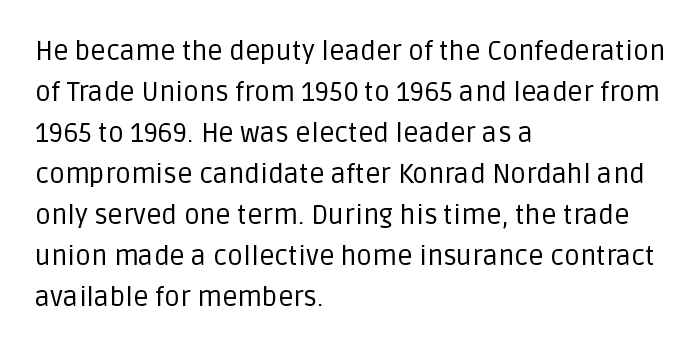
{"italic": "no", "bold": "no", "underline": "no", "align": "left", "line_spacing": "normal", "line_spacing_ratio": 1.52, "letter_spacing": "normal", "letter_spacing_em": 0.0, "glyph_px": 27}
